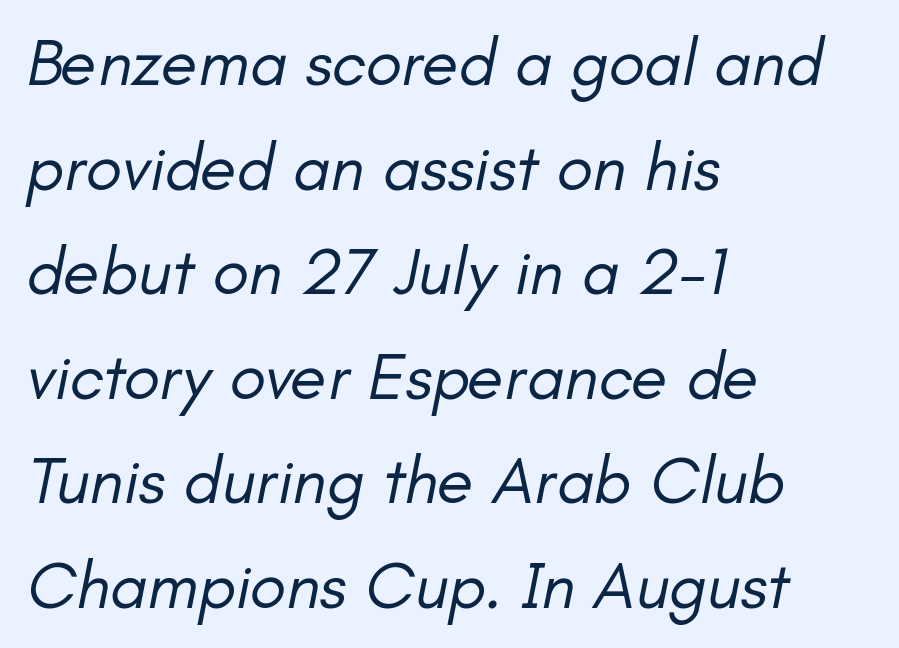
Q: Is the text bold? A: No.
Q: Is the text italic (slanted)? A: Yes, it leans right by about 11 degrees.
Q: Is the text underlined? A: No.
Q: How is the paragraph aligned? A: Left-aligned.
Q: Is the spacing between letters normal or unusually wide? A: Normal.
Q: Is the spacing between lines tight, normal or loose? A: Normal.
Q: Width (condensed, normal, or wide)? A: Normal.
Q: Stroke contrast? A: Low.
Q: x-height? A: Small.
Q: Monospaced? A: No.
